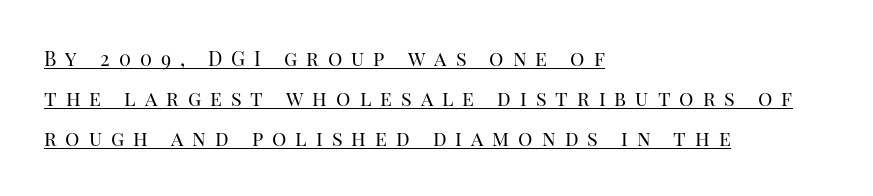
The face used here is rendered with a markedly widened letterfit. The weight tops out at a normal text grade. A student would call this left alignment; a typographer would say flush left, rag right. Posture: vertical.
